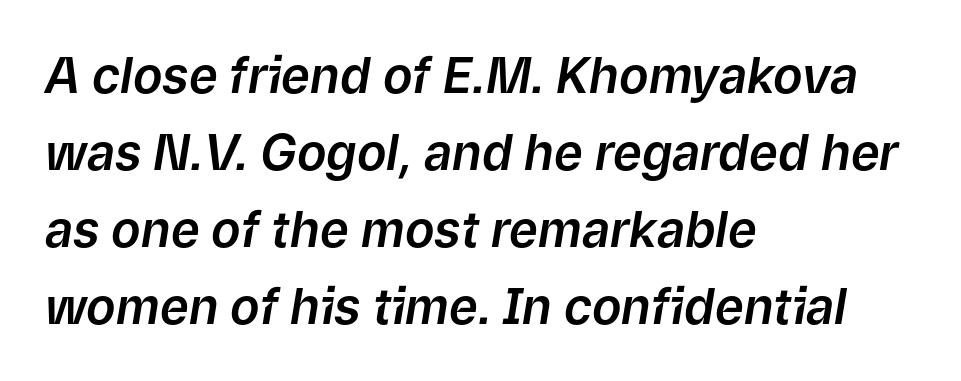
Q: Is the text italic (slanted)? A: Yes, it leans right by about 9 degrees.
Q: Is the text underlined? A: No.
Q: How is the paragraph aligned? A: Left-aligned.
Q: Is the spacing between letters normal or unusually wide? A: Normal.
Q: Is the spacing between lines tight, normal or loose? A: Normal.
Q: Width (condensed, normal, or wide)? A: Normal.
Q: Stroke contrast? A: Low.
Q: x-height? A: Medium.
Q: Monospaced? A: No.
